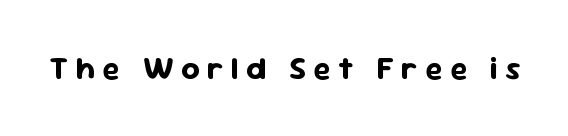
Q: Is the text bold? A: Yes.
Q: Is the text italic (slanted)? A: No, it is upright.
Q: Is the typeface a serif or a sans-serif typeface? A: Sans-serif.
Q: Is the text underlined? A: No.
Q: Is the spacing between letters normal or unusually wide? A: Unusually wide.
Q: Width (condensed, normal, or wide)? A: Normal.
Q: Stroke contrast? A: Low.
Q: x-height? A: Medium.
Q: Monospaced? A: No.
